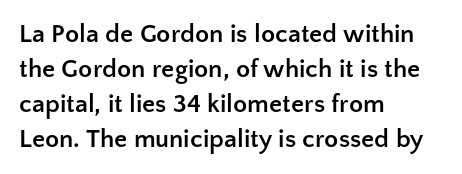
Spacing between characters is what you'd get straight out of the box. If you drew a line through each stem, it would be perfectly vertical. Which margin do the lines hug? The left one — the right edge is uneven. Leading: standard. Is the type bold? Yes — the strokes are clearly thick and heavy.
